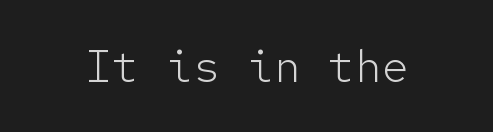
The face used here is monospaced, like something from a code editor. Has an underline been added? It has not. The letters stand upright; this is a roman face. There is no visible air inserted between adjacent glyphs.
